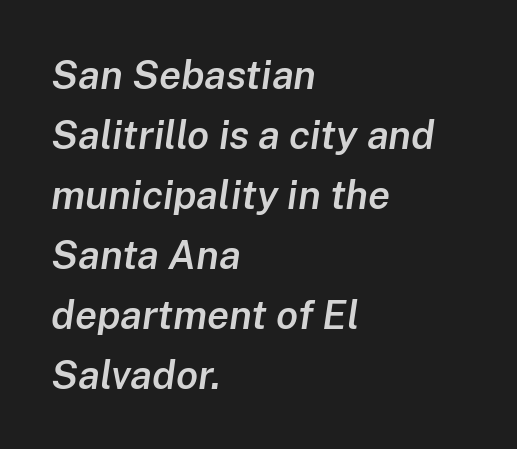
Q: Is the text bold? A: Semi-bold.
Q: Is the text italic (slanted)? A: Yes, it leans right by about 8 degrees.
Q: Is the text underlined? A: No.
Q: How is the paragraph aligned? A: Left-aligned.
Q: Is the spacing between letters normal or unusually wide? A: Normal.
Q: Is the spacing between lines tight, normal or loose? A: Normal.
Q: Width (condensed, normal, or wide)? A: Normal.
Q: Stroke contrast? A: Low.
Q: x-height? A: Medium.
Q: Monospaced? A: No.
